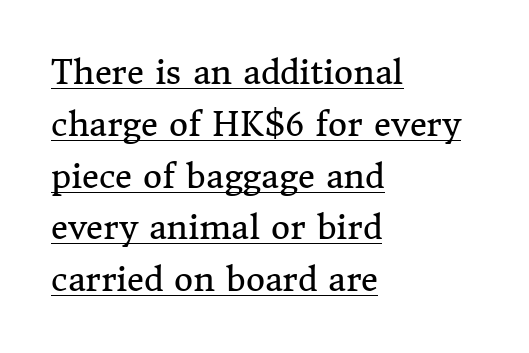
Q: Is the text bold? A: No.
Q: Is the text italic (slanted)? A: No, it is upright.
Q: Is the typeface a serif or a sans-serif typeface? A: Serif.
Q: Is the text underlined? A: Yes.
Q: How is the paragraph aligned? A: Left-aligned.
Q: Is the spacing between letters normal or unusually wide? A: Normal.
Q: Is the spacing between lines tight, normal or loose? A: Normal.
Q: Width (condensed, normal, or wide)? A: Normal.
Q: Stroke contrast? A: Medium.
Q: x-height? A: Medium.
Q: Monospaced? A: No.
